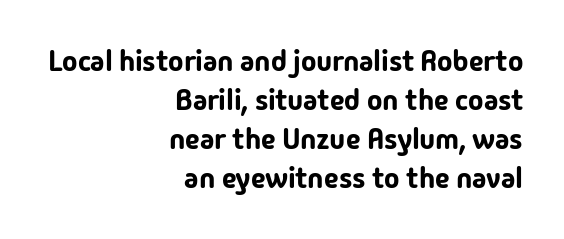
The rows are spaced the way most documents space them. You can tell from the bare stems that sans-serif type was used. The compositor pushed each line to the right boundary. The face used here is proportionally spaced, like ordinary book or web type. Check under the words: just untouched page. There is no visible air inserted between adjacent glyphs.
